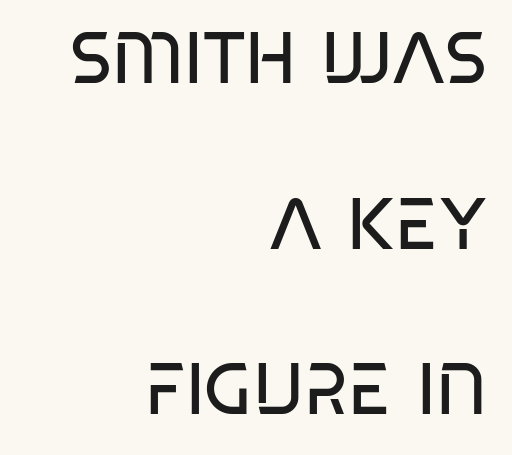
Q: Is the text bold? A: No.
Q: Is the text italic (slanted)? A: No, it is upright.
Q: Is the typeface a serif or a sans-serif typeface? A: Sans-serif.
Q: Is the text underlined? A: No.
Q: How is the paragraph aligned? A: Right-aligned.
Q: Is the spacing between letters normal or unusually wide? A: Normal.
Q: Is the spacing between lines tight, normal or loose? A: Loose.
Q: Width (condensed, normal, or wide)? A: Condensed.
Q: Stroke contrast? A: Low.
Q: x-height? A: Large.
Q: Monospaced? A: No.
